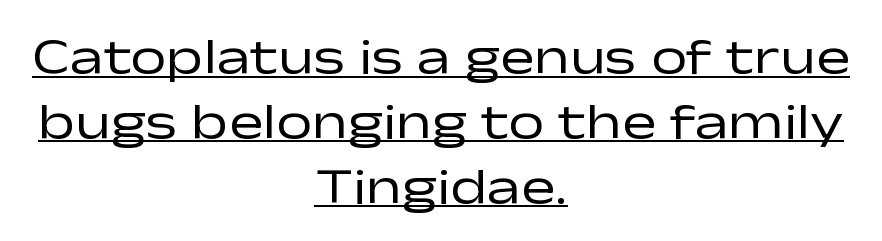
{"serif": "no", "italic": "no", "bold": "no", "weight": "regular", "width": "wide", "stroke_contrast": "low", "x_height": "medium", "monospaced": "no", "underline": "yes", "align": "center", "line_spacing": "normal", "line_spacing_ratio": 1.27, "letter_spacing": "normal", "letter_spacing_em": 0.0, "glyph_px": 51}
